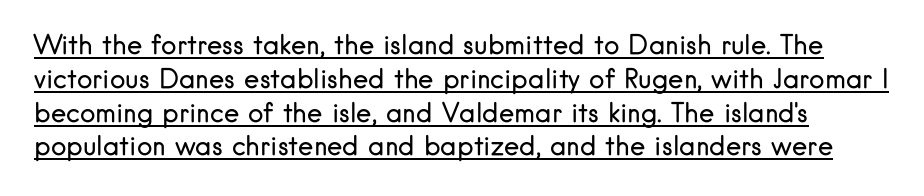
No letter is thick-stroked: the sample isn't bold. The tracking reads as untouched default to a designer's eye. The line-height multiplier appears to be the usual default. Notice how a bar underscores the lettering throughout. In terms of posture, this sample is upright.
